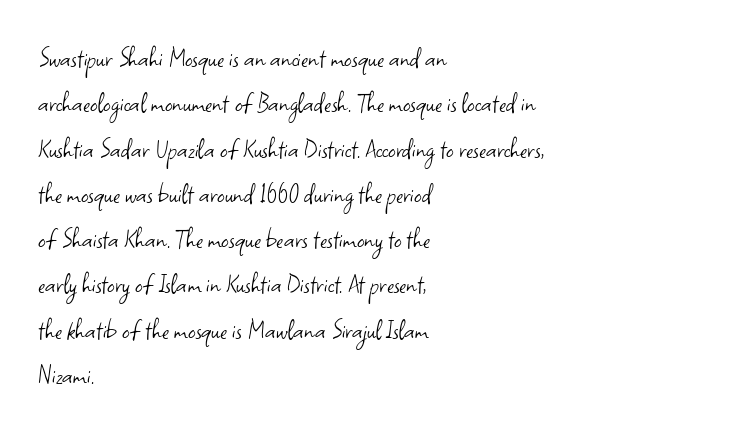
{"serif": "no", "bold": "no", "weight": "light", "width": "normal", "stroke_contrast": "low", "x_height": "small", "monospaced": "no", "underline": "no", "align": "left", "line_spacing": "normal", "line_spacing_ratio": 1.51, "letter_spacing": "normal", "letter_spacing_em": 0.0, "glyph_px": 30}
